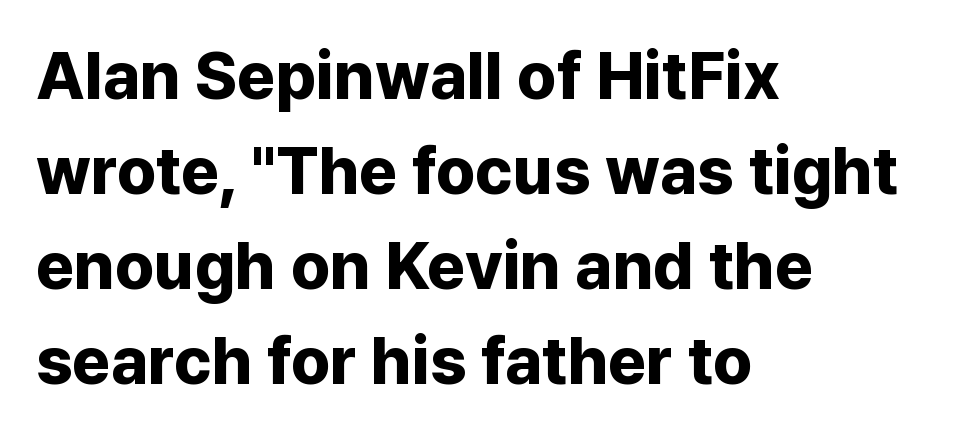
{"serif": "no", "italic": "no", "bold": "yes", "weight": "bold", "width": "normal", "stroke_contrast": "low", "x_height": "medium", "monospaced": "no", "underline": "no", "align": "left", "line_spacing": "normal", "line_spacing_ratio": 1.44, "letter_spacing": "normal", "letter_spacing_em": 0.0, "glyph_px": 66}
